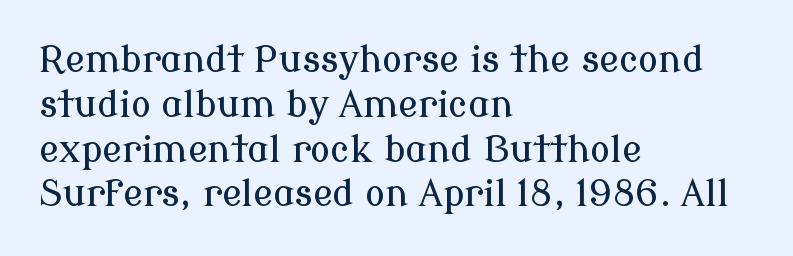
The image shows 37 px serif type, upright; set left-aligned, line spacing 1.21x, normal letter spacing, not underlined; low stroke contrast and a medium x-height.
